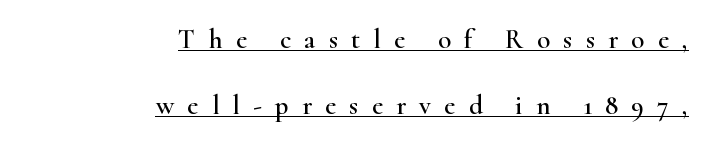
{"italic": "no", "underline": "yes", "align": "right", "line_spacing": "loose", "line_spacing_ratio": 2.44, "letter_spacing": "wide", "letter_spacing_em": 0.49, "glyph_px": 27}
